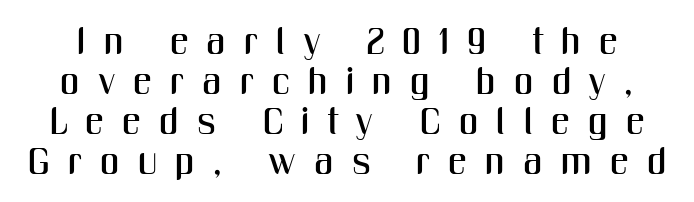
The image shows 38 px condensed sans-serif type, upright; set tight line spacing (1.05x), unusually wide letter spacing (+0.47 em), not underlined; medium stroke contrast and a medium x-height.
